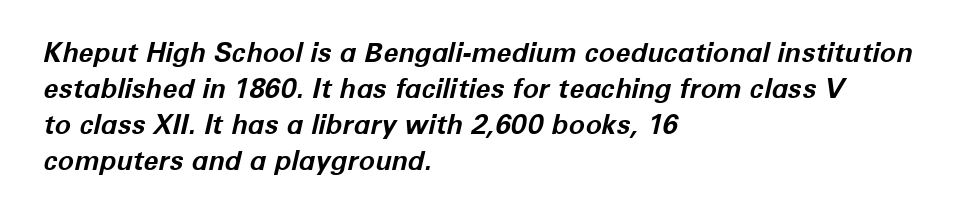
{"italic": "yes", "lean": "right", "slant_degrees": 12, "bold": "yes", "underline": "no", "align": "left", "line_spacing": "normal", "line_spacing_ratio": 1.33, "letter_spacing": "normal", "letter_spacing_em": 0.0, "glyph_px": 27}
